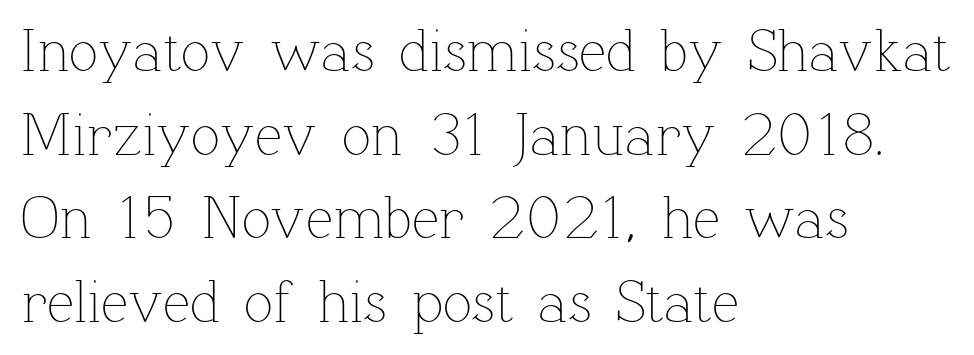
{"italic": "no", "bold": "no", "weight": "thin", "width": "normal", "stroke_contrast": "low", "x_height": "medium", "monospaced": "no", "underline": "no", "align": "left", "line_spacing": "normal", "line_spacing_ratio": 1.37, "letter_spacing": "normal", "letter_spacing_em": 0.0, "glyph_px": 61}
